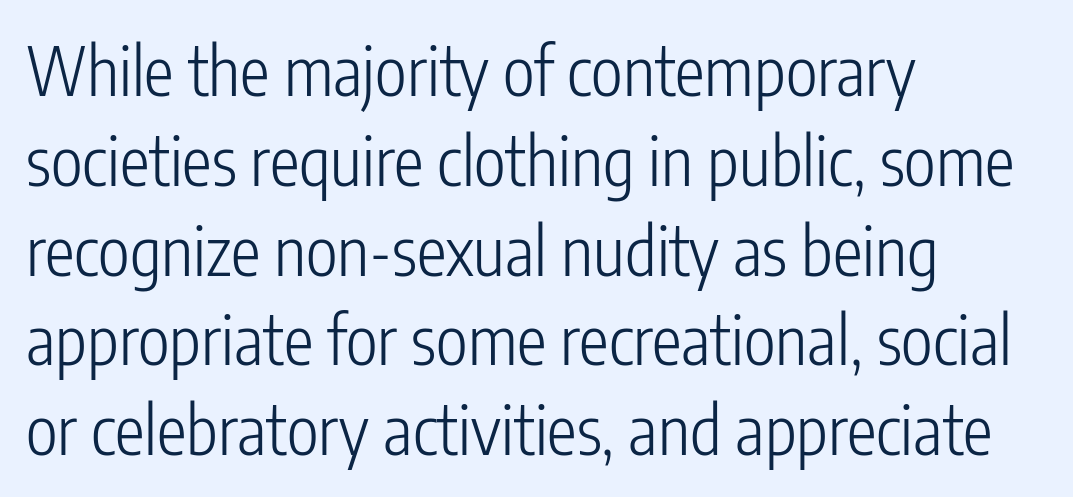
The rendering anchors every line to the left-hand side. Line spacing here is normal. Posture: upright roman. Quick note: underline off. No feet cap the strokes, marking this as sans-serif type.
